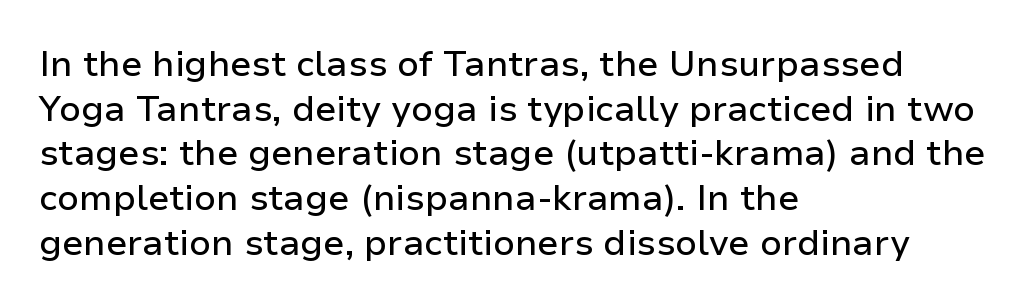
Q: Is the text italic (slanted)? A: No, it is upright.
Q: Is the typeface a serif or a sans-serif typeface? A: Sans-serif.
Q: Is the text underlined? A: No.
Q: How is the paragraph aligned? A: Left-aligned.
Q: Is the spacing between letters normal or unusually wide? A: Normal.
Q: Width (condensed, normal, or wide)? A: Normal.
Q: Stroke contrast? A: Low.
Q: x-height? A: Medium.
Q: Monospaced? A: No.
